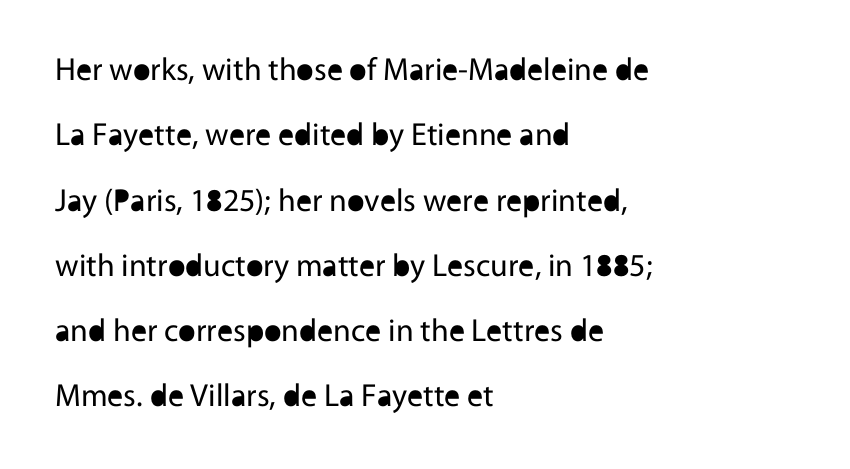
Grotesque or geometric, the face here clearly has no serifs. The specimen reads as upright at a glance. These lines are rendered in a variable-pitch font. Does the copy run flush right? No — it runs flush left.
